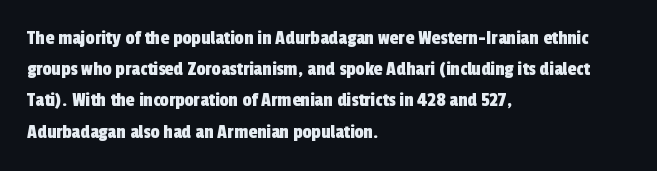
{"underline": "no", "align": "left", "line_spacing": "normal", "line_spacing_ratio": 1.56, "letter_spacing": "normal", "letter_spacing_em": 0.0, "glyph_px": 20}
